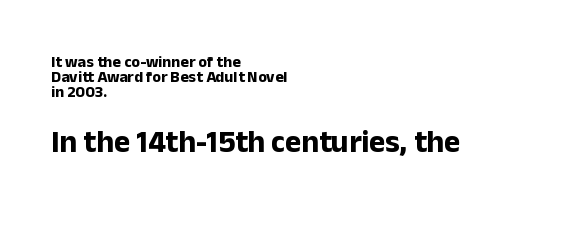
These words are printed bold, with thick strokes throughout. Proportional: the letters do not fall into vertical columns. Each letter's strokes conclude bluntly, with no projecting serifs. Line starts are locked; line ends wander. Every stem runs plumb, perpendicular to the baseline. Caption: standard tracking, unaltered.
